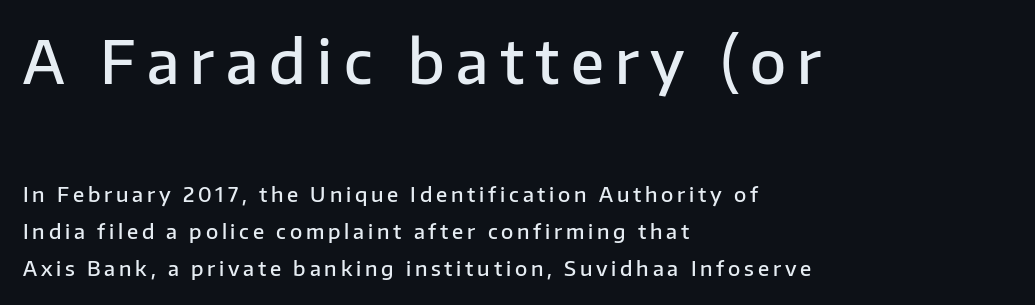
{"serif": "no", "italic": "no", "bold": "semi", "weight": "semibold", "width": "normal", "stroke_contrast": "low", "x_height": "medium", "monospaced": "no", "underline": "no", "align": "left", "line_spacing_ratio": 1.87, "larger_block": "first", "size_ratio": 2.95, "glyph_px": 59}
